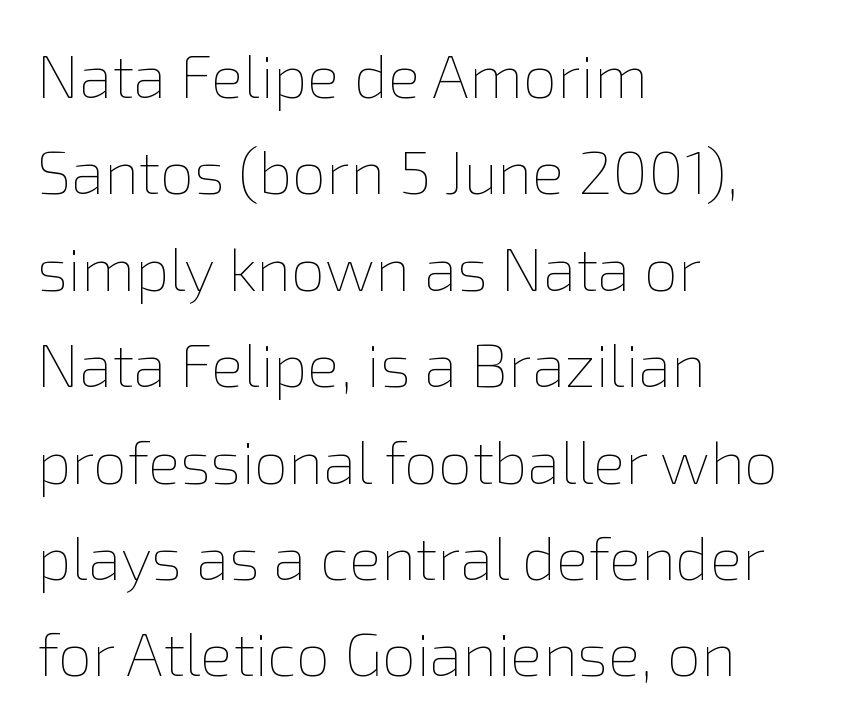
Q: Is the text bold? A: No.
Q: Is the text italic (slanted)? A: No, it is upright.
Q: Is the text underlined? A: No.
Q: How is the paragraph aligned? A: Left-aligned.
Q: Is the spacing between letters normal or unusually wide? A: Normal.
Q: Is the spacing between lines tight, normal or loose? A: Normal.
Q: Width (condensed, normal, or wide)? A: Normal.
Q: x-height? A: Medium.
Q: Monospaced? A: No.
